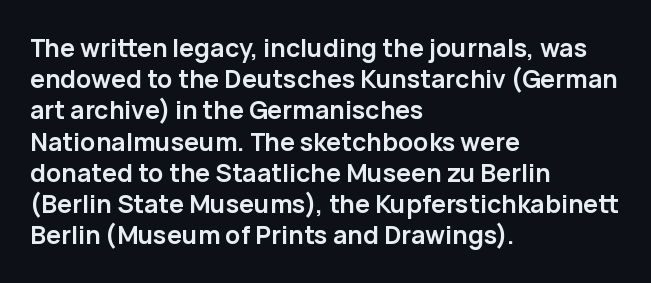
{"italic": "no", "bold": "yes", "underline": "no", "align": "left", "line_spacing": "normal", "line_spacing_ratio": 1.25, "letter_spacing": "normal", "letter_spacing_em": 0.0, "glyph_px": 25}
